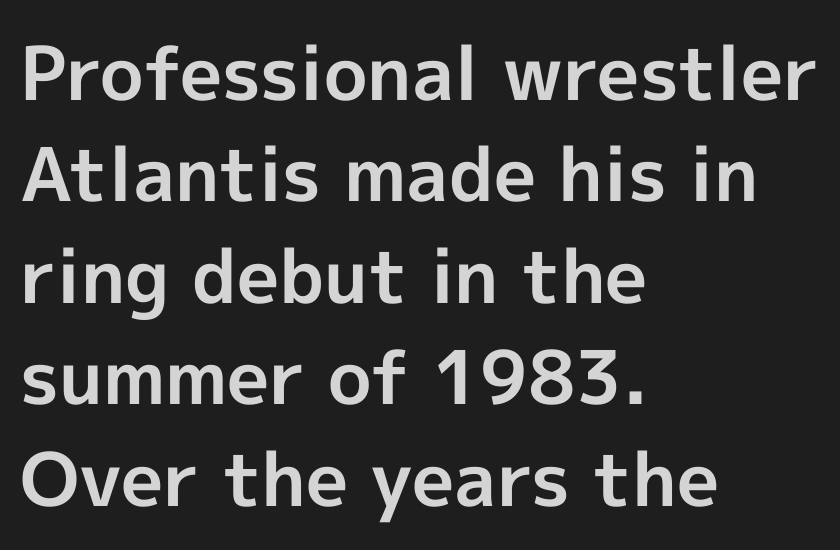
The image shows 74 px bold sans-serif type, upright; set left-aligned, normal line spacing (1.37x), normal letter spacing, not underlined; a medium x-height.
